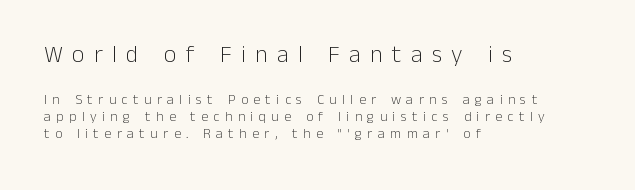
The image shows 24 px text type, upright; set left-aligned, line spacing 1.23x, unusually wide letter spacing (+0.39 em), not underlined; the first (top) block is 1.71x larger.
